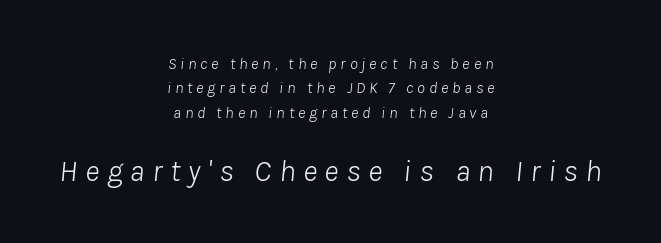
The image shows 31 px light type, italic (leaning right); set centered, normal line spacing (1.52x), unusually wide letter spacing (+0.24 em), not underlined; the second (bottom) block is 1.94x larger; low stroke contrast and a medium x-height.
